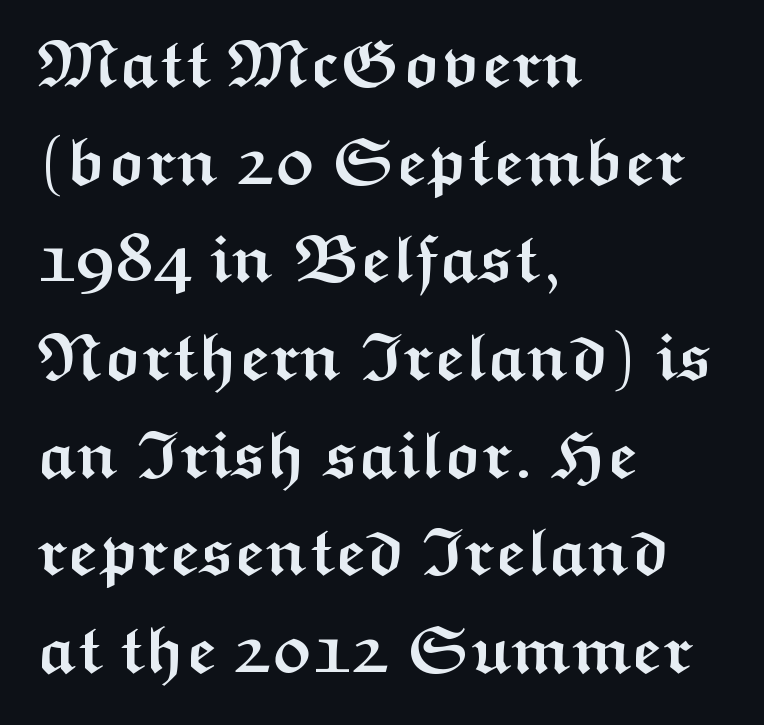
The strip under each line holds only bare page. Heavy, bold letterforms. Posture: upright roman. The rendering uses a moderate line-height, typical for paragraphs.
